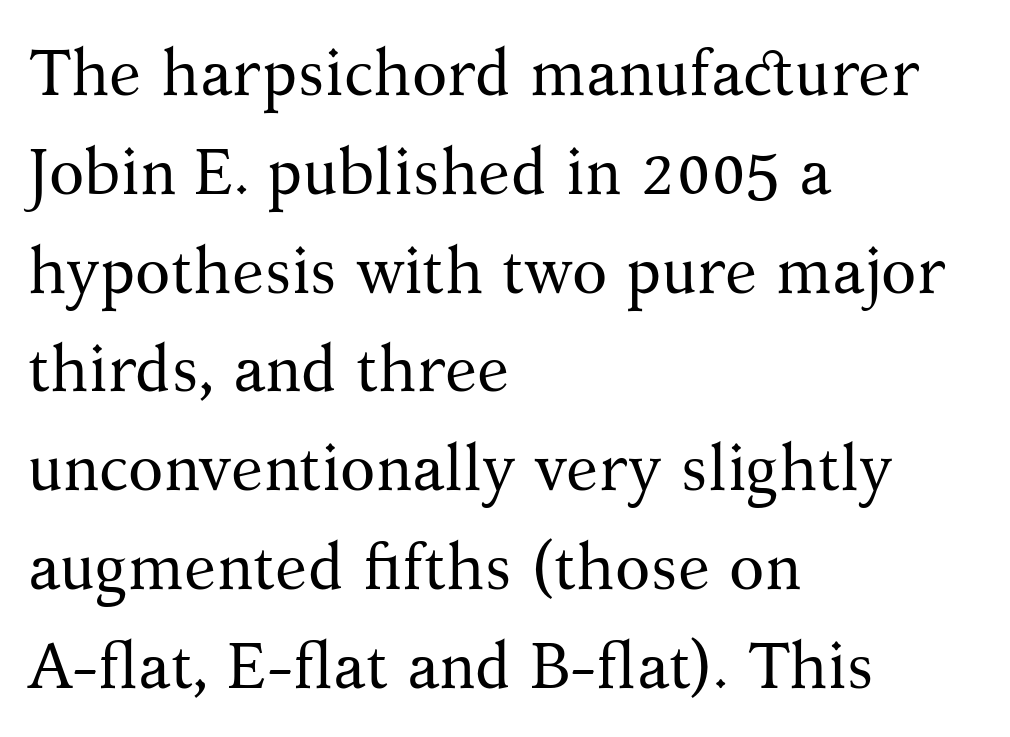
Q: Is the text bold? A: No.
Q: Is the text italic (slanted)? A: No, it is upright.
Q: Is the typeface a serif or a sans-serif typeface? A: Serif.
Q: Is the text underlined? A: No.
Q: How is the paragraph aligned? A: Left-aligned.
Q: Is the spacing between letters normal or unusually wide? A: Normal.
Q: Is the spacing between lines tight, normal or loose? A: Normal.
Q: Width (condensed, normal, or wide)? A: Normal.
Q: Stroke contrast? A: Medium.
Q: x-height? A: Medium.
Q: Monospaced? A: No.
